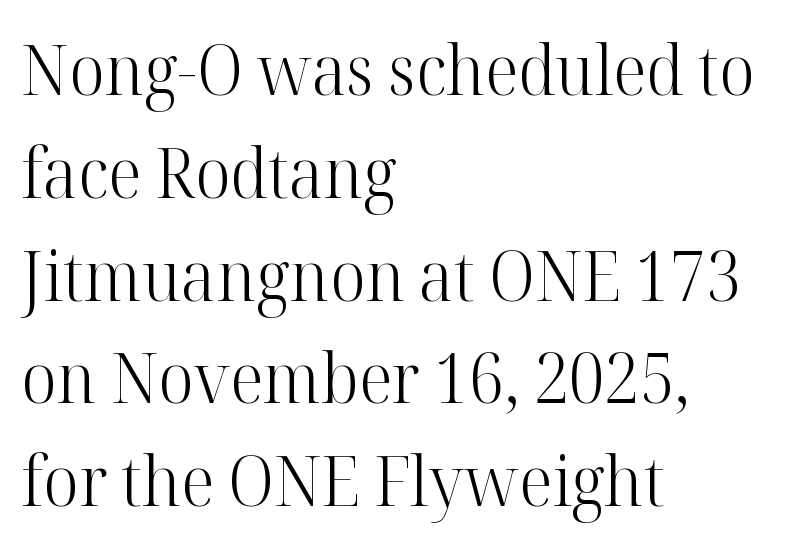
{"serif": "yes", "italic": "no", "bold": "no", "weight": "light", "width": "normal", "stroke_contrast": "high", "x_height": "medium", "monospaced": "no", "underline": "no", "align": "left", "line_spacing": "normal", "line_spacing_ratio": 1.49, "letter_spacing": "normal", "letter_spacing_em": 0.0, "glyph_px": 69}
